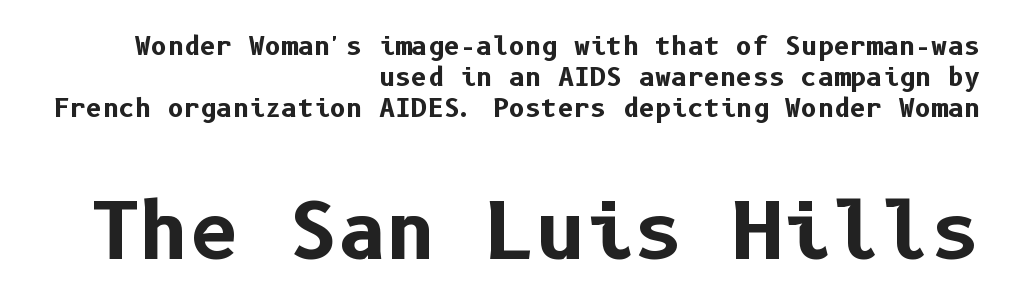
Q: Is the text bold? A: Yes.
Q: Is the text italic (slanted)? A: No, it is upright.
Q: Is the typeface a serif or a sans-serif typeface? A: Sans-serif.
Q: Is the text underlined? A: No.
Q: How is the paragraph aligned? A: Right-aligned.
Q: Is the spacing between letters normal or unusually wide? A: Normal.
Q: Is the spacing between lines tight, normal or loose? A: Normal.
Q: Which block of text is set in a larger size, the first (top) or the second (bottom)? A: The second (bottom) one.
Q: Width (condensed, normal, or wide)? A: Normal.
Q: Stroke contrast? A: Low.
Q: x-height? A: Medium.
